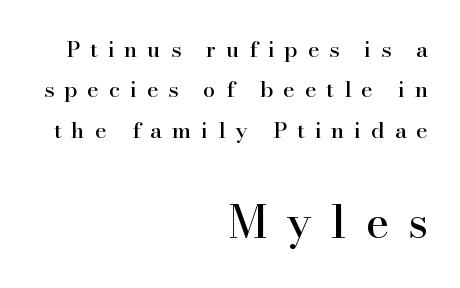
{"serif": "yes", "italic": "no", "width": "normal", "stroke_contrast": "high", "x_height": "small", "monospaced": "no", "underline": "no", "align": "right", "line_spacing_ratio": 1.83, "letter_spacing": "wide", "letter_spacing_em": 0.45, "larger_block": "second", "size_ratio": 2.0, "glyph_px": 44}
